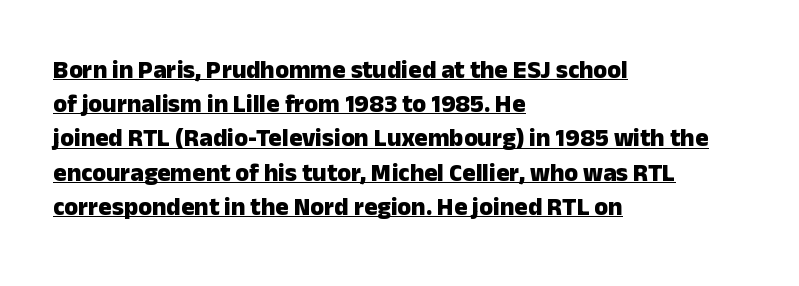
The image shows 25 px bold type, upright; set left-aligned, normal line spacing (1.37x), normal letter spacing, underlined.
